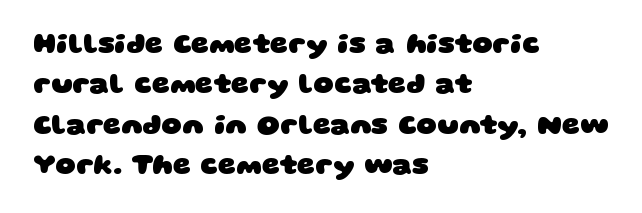
{"serif": "no", "bold": "yes", "weight": "heavy", "width": "wide", "stroke_contrast": "low", "x_height": "large", "monospaced": "no", "underline": "no", "align": "left", "line_spacing": "normal", "line_spacing_ratio": 1.44, "letter_spacing": "normal", "letter_spacing_em": 0.0, "glyph_px": 28}
